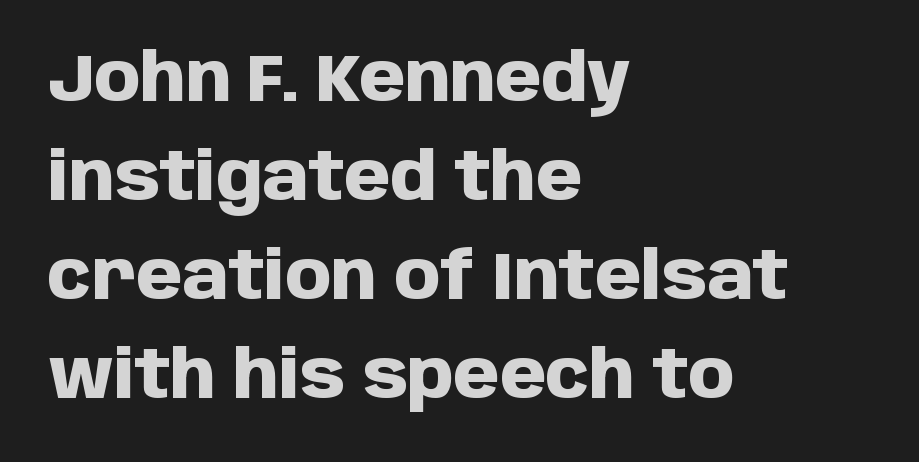
Q: Is the text bold? A: Yes.
Q: Is the text italic (slanted)? A: No, it is upright.
Q: Is the typeface a serif or a sans-serif typeface? A: Sans-serif.
Q: Is the text underlined? A: No.
Q: How is the paragraph aligned? A: Left-aligned.
Q: Is the spacing between letters normal or unusually wide? A: Normal.
Q: Is the spacing between lines tight, normal or loose? A: Normal.
Q: Width (condensed, normal, or wide)? A: Normal.
Q: Stroke contrast? A: Low.
Q: x-height? A: Large.
Q: Monospaced? A: No.
